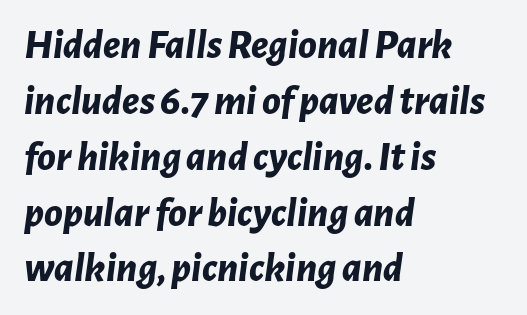
Q: Is the text bold? A: Yes.
Q: Is the text italic (slanted)? A: Yes, it leans right by about 7 degrees.
Q: Is the text underlined? A: No.
Q: How is the paragraph aligned? A: Left-aligned.
Q: Is the spacing between letters normal or unusually wide? A: Normal.
Q: Is the spacing between lines tight, normal or loose? A: Normal.
Q: Width (condensed, normal, or wide)? A: Normal.
Q: Stroke contrast? A: Low.
Q: x-height? A: Medium.
Q: Monospaced? A: No.
